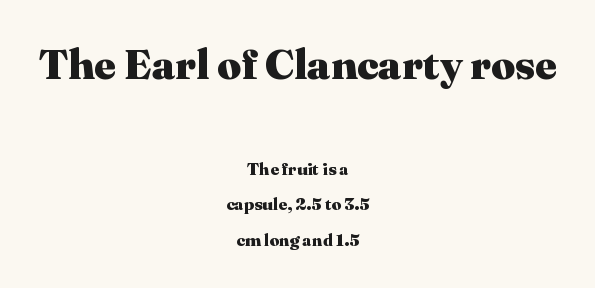
{"serif": "yes", "italic": "no", "bold": "yes", "weight": "heavy", "width": "normal", "stroke_contrast": "medium", "x_height": "medium", "monospaced": "no", "underline": "no", "align": "center", "line_spacing": "loose", "line_spacing_ratio": 2.08, "letter_spacing": "normal", "letter_spacing_em": 0.0, "larger_block": "first", "size_ratio": 2.47, "glyph_px": 42}
